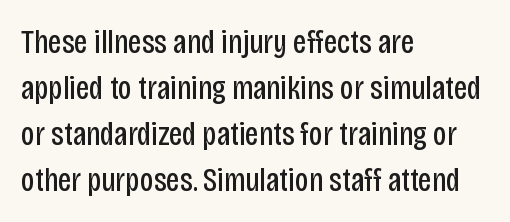
Q: Is the text bold? A: No.
Q: Is the text italic (slanted)? A: No, it is upright.
Q: Is the typeface a serif or a sans-serif typeface? A: Sans-serif.
Q: Is the text underlined? A: No.
Q: How is the paragraph aligned? A: Left-aligned.
Q: Is the spacing between letters normal or unusually wide? A: Normal.
Q: Is the spacing between lines tight, normal or loose? A: Normal.
Q: Width (condensed, normal, or wide)? A: Condensed.
Q: Stroke contrast? A: Low.
Q: x-height? A: Large.
Q: Monospaced? A: No.
